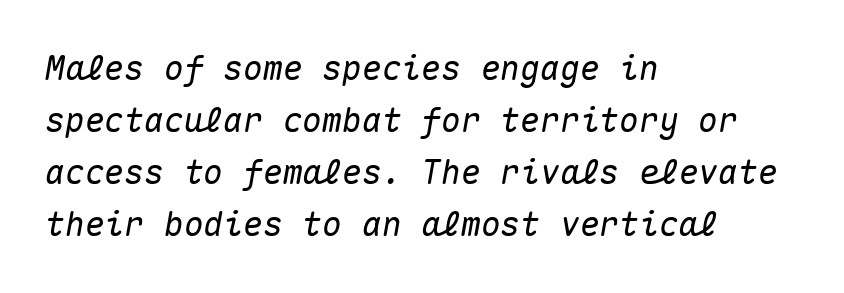
Reading down the block, your eye returns to a fixed left position each line. The passage shown has conventional tracking throughout. Leading matches the norm, producing a regular column. Italic: yes, the glyphs are oblique. Rule under the text: the space is simply empty.
